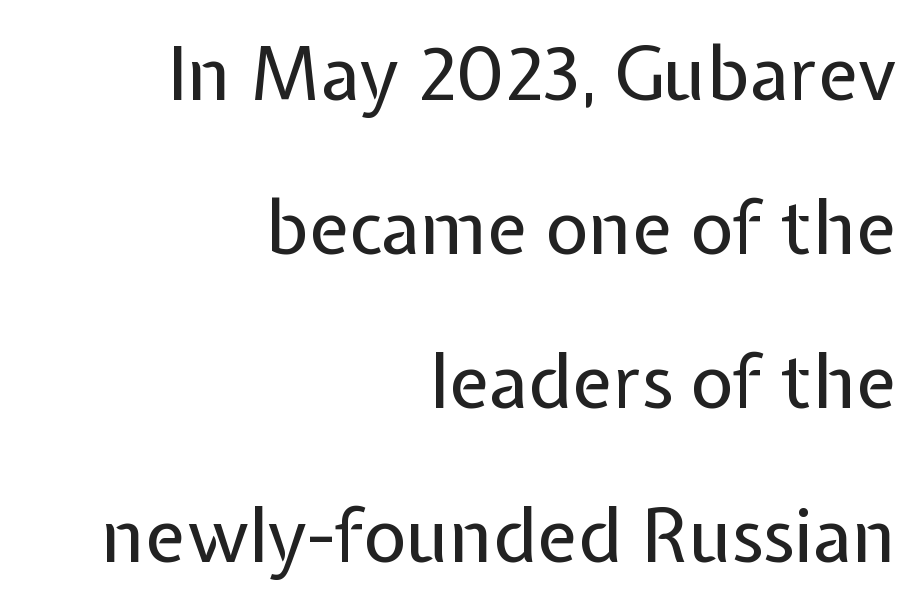
The image shows 74 px regular-weight sans-serif type, upright; set right-aligned, loose line spacing (2.08x), normal letter spacing, not underlined; low stroke contrast and a medium x-height.
